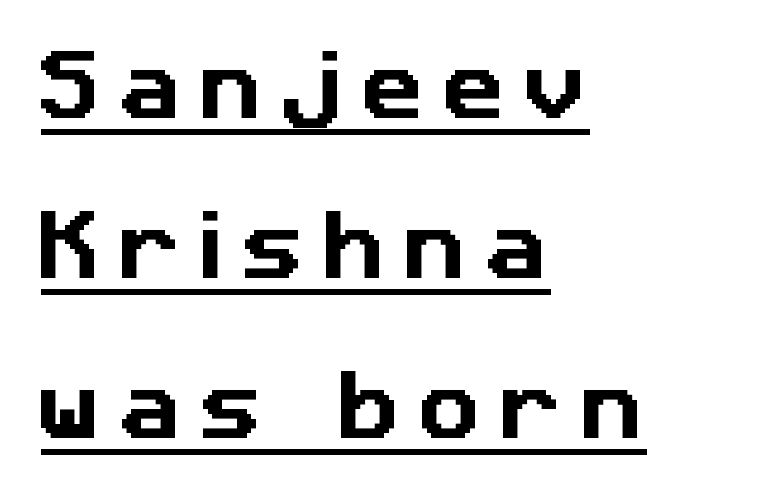
Q: Is the typeface a serif or a sans-serif typeface? A: Sans-serif.
Q: Is the text underlined? A: Yes.
Q: How is the paragraph aligned? A: Left-aligned.
Q: Is the spacing between letters normal or unusually wide? A: Unusually wide.
Q: Is the spacing between lines tight, normal or loose? A: Loose.
Q: Width (condensed, normal, or wide)? A: Normal.
Q: Stroke contrast? A: Low.
Q: x-height? A: Medium.
Q: Monospaced? A: No.
